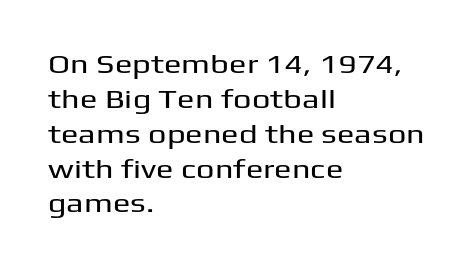
{"italic": "no", "underline": "no", "align": "left", "line_spacing": "normal", "line_spacing_ratio": 1.34, "letter_spacing": "normal", "letter_spacing_em": 0.0, "glyph_px": 26}
